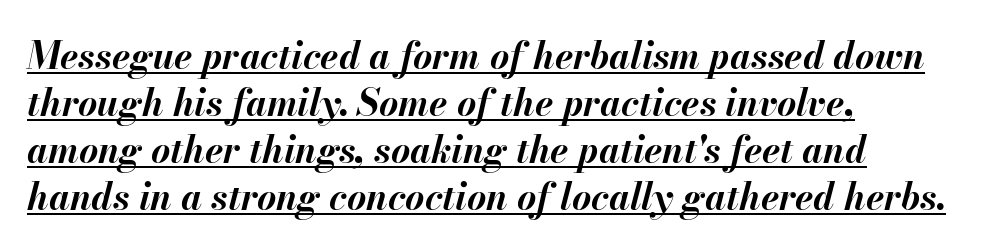
{"italic": "yes", "lean": "right", "slant_degrees": 13, "bold": "yes", "weight": "bold", "width": "normal", "stroke_contrast": "medium", "x_height": "small", "monospaced": "no", "underline": "yes", "align": "left", "line_spacing": "normal", "line_spacing_ratio": 1.27, "letter_spacing": "normal", "letter_spacing_em": 0.0, "glyph_px": 37}
